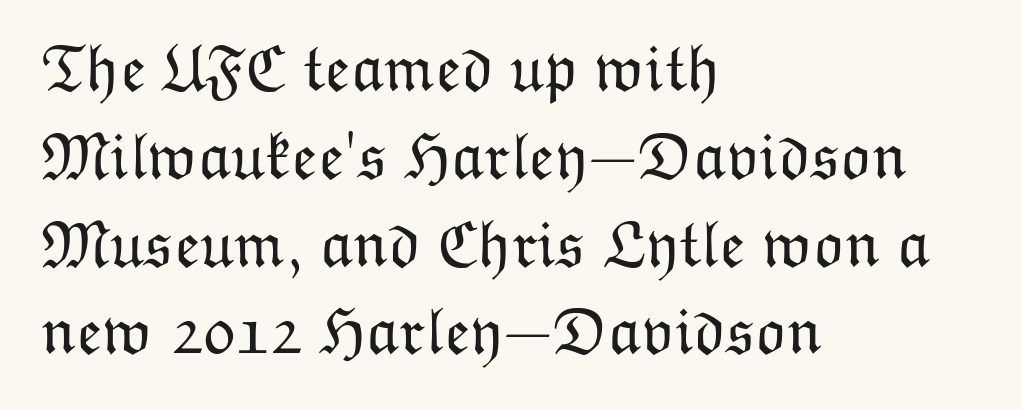
{"italic": "no", "bold": "no", "weight": "light", "width": "normal", "stroke_contrast": "low", "x_height": "medium", "monospaced": "no", "underline": "no", "align": "left", "line_spacing": "normal", "line_spacing_ratio": 1.33, "letter_spacing": "normal", "letter_spacing_em": 0.0, "glyph_px": 66}
